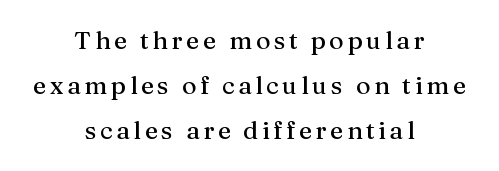
Q: Is the text italic (slanted)? A: No, it is upright.
Q: Is the text underlined? A: No.
Q: How is the paragraph aligned? A: Centered.
